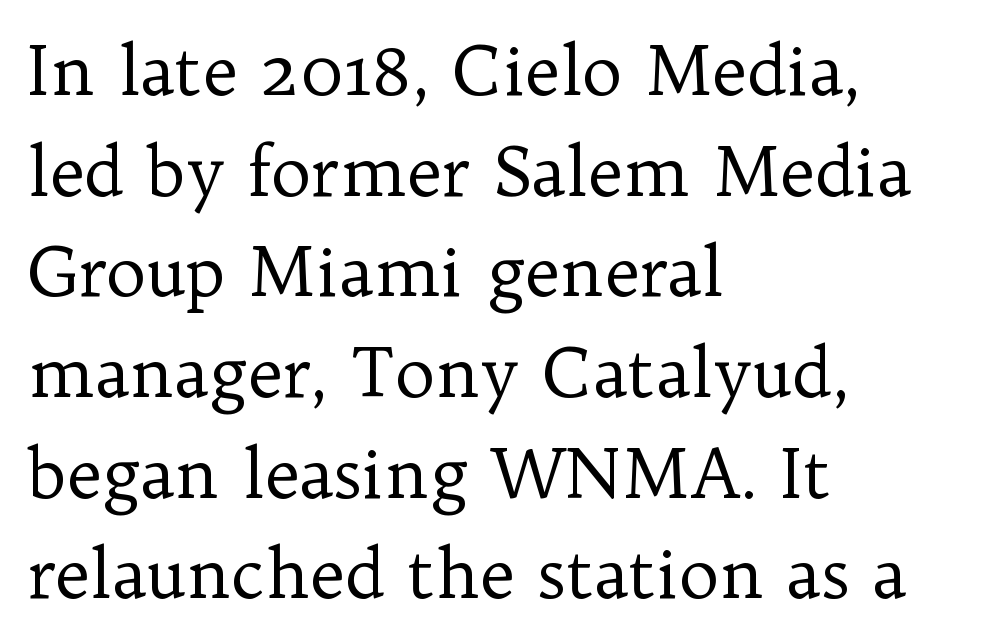
The image shows 68 px regular-weight serif type, upright; set left-aligned, normal line spacing (1.48x), normal letter spacing, not underlined; low stroke contrast and a medium x-height.
